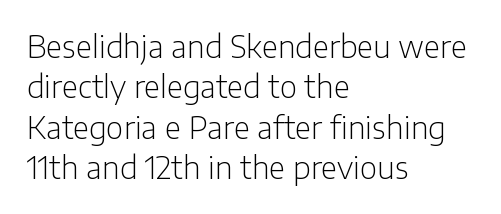
{"serif": "no", "italic": "no", "bold": "no", "weight": "light", "width": "normal", "stroke_contrast": "low", "x_height": "medium", "monospaced": "no", "underline": "no", "align": "left", "line_spacing": "normal", "line_spacing_ratio": 1.35, "letter_spacing": "normal", "letter_spacing_em": 0.0, "glyph_px": 30}
